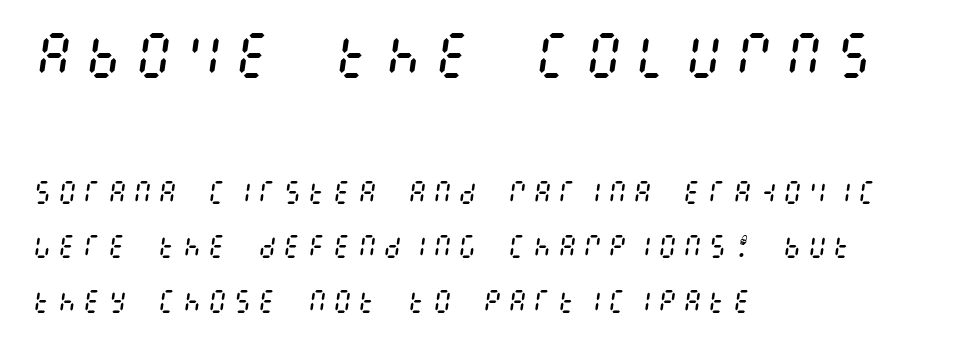
The image shows 50 px regular-weight, condensed type, italic (leaning right); set left-aligned, loose line spacing (2.18x), unusually wide letter spacing (+0.2 em), not underlined; the first (top) block is 2.0x larger; medium stroke contrast and a large x-height.
